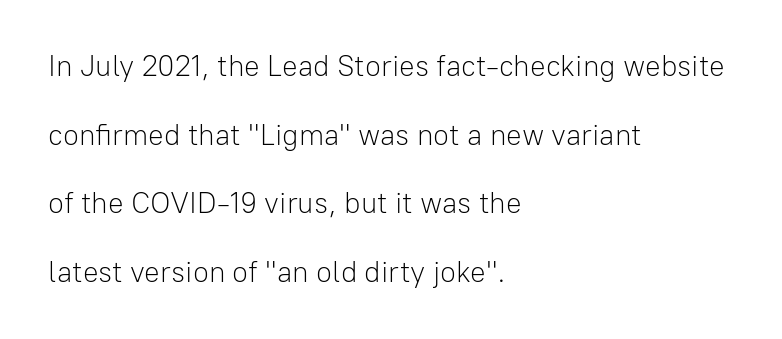
{"serif": "no", "italic": "no", "bold": "no", "weight": "light", "width": "normal", "stroke_contrast": "low", "x_height": "medium", "monospaced": "no", "underline": "no", "align": "left", "line_spacing": "loose", "line_spacing_ratio": 2.37, "letter_spacing": "normal", "letter_spacing_em": 0.0, "glyph_px": 29}
